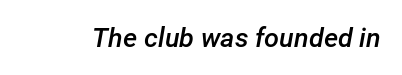
The image shows 27 px text type, italic (leaning right); set normal letter spacing, not underlined.
